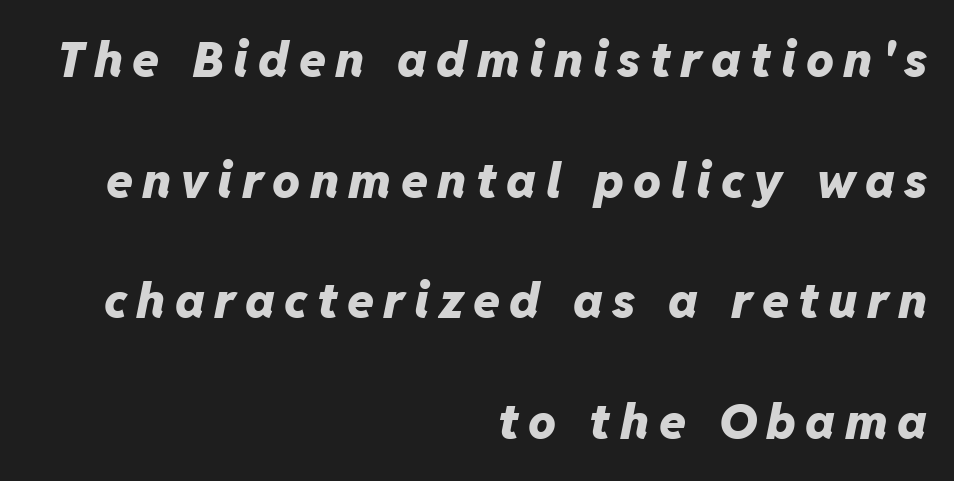
Compared with ordinary roman type, these characters are visibly tilted. The rag falls on the left side of this text block. The leading is generous, giving the passage an open texture. The zone under the glyphs is completely vacant. Notice how thick the strokes are: this is what a full bold looks like. Is this a fixed-width face? No — the glyphs have proportional, varying widths.
